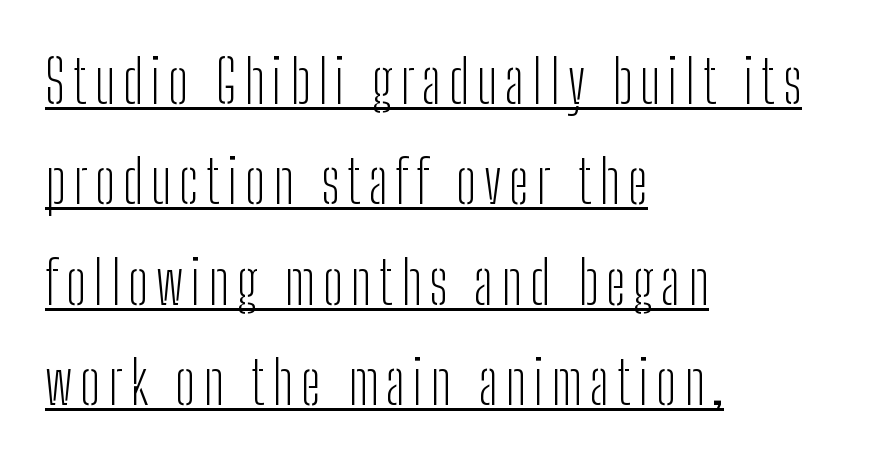
{"serif": "no", "italic": "no", "bold": "no", "weight": "light", "width": "condensed", "stroke_contrast": "low", "x_height": "medium", "monospaced": "no", "underline": "yes", "align": "left", "line_spacing": "normal", "line_spacing_ratio": 1.7, "glyph_px": 59}
